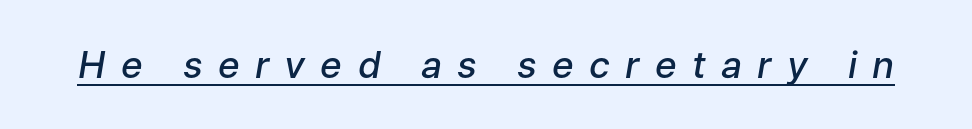
Does the lettering tilt? It does — this is italic. Do the characters align in a grid? No, the font is proportional. Characters follow at a spacing far wider than the type designer built in. A fair bit of extra ink — the face is semibold, not bold. Emphasis is given by a line drawn under the lettering.
